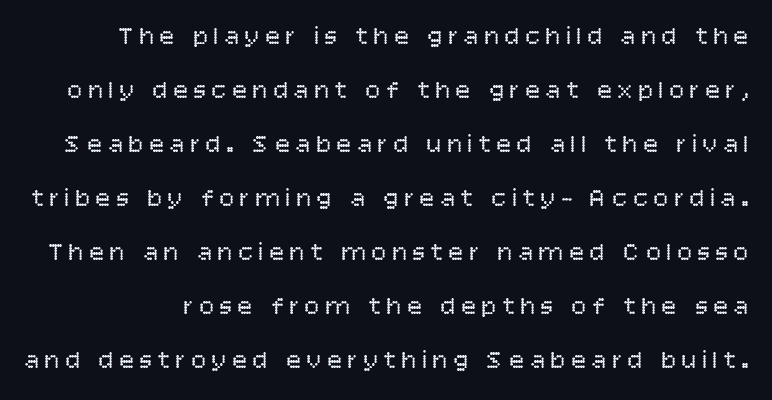
{"italic": "no", "bold": "no", "underline": "no", "line_spacing": "loose", "line_spacing_ratio": 2.16, "letter_spacing": "wide", "letter_spacing_em": 0.22, "glyph_px": 25}
